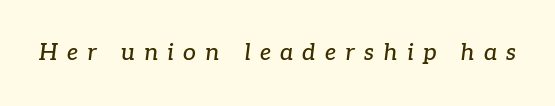
{"italic": "yes", "lean": "right", "slant_degrees": 7, "underline": "no", "letter_spacing": "wide", "letter_spacing_em": 0.4, "glyph_px": 23}
